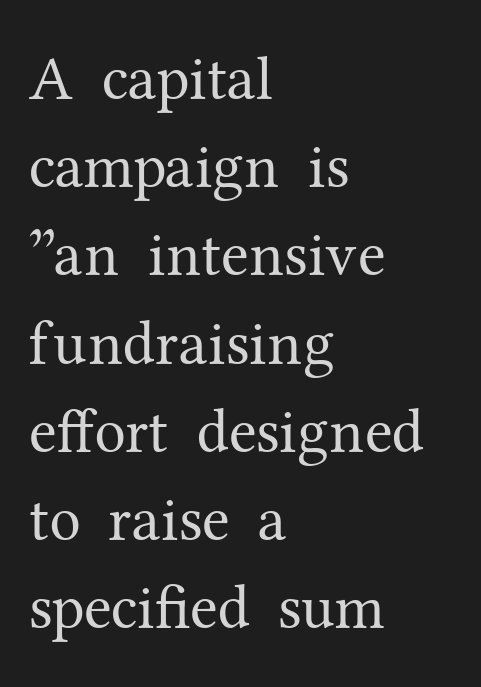
When letters stand straight like this, we call the style roman or upright. Each row of text sits above clean, open space. The letters advance in unequal steps, a hallmark of proportional type. The letters sit at their default tracking, neither squeezed nor spread. In terms of letterform style, serifs are clearly present.
